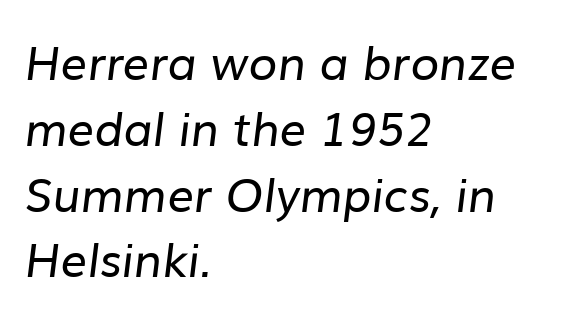
Q: Is the text bold? A: No.
Q: Is the typeface a serif or a sans-serif typeface? A: Sans-serif.
Q: Is the text underlined? A: No.
Q: How is the paragraph aligned? A: Left-aligned.
Q: Is the spacing between letters normal or unusually wide? A: Normal.
Q: Is the spacing between lines tight, normal or loose? A: Normal.
Q: Width (condensed, normal, or wide)? A: Normal.
Q: Stroke contrast? A: Low.
Q: x-height? A: Medium.
Q: Monospaced? A: No.
